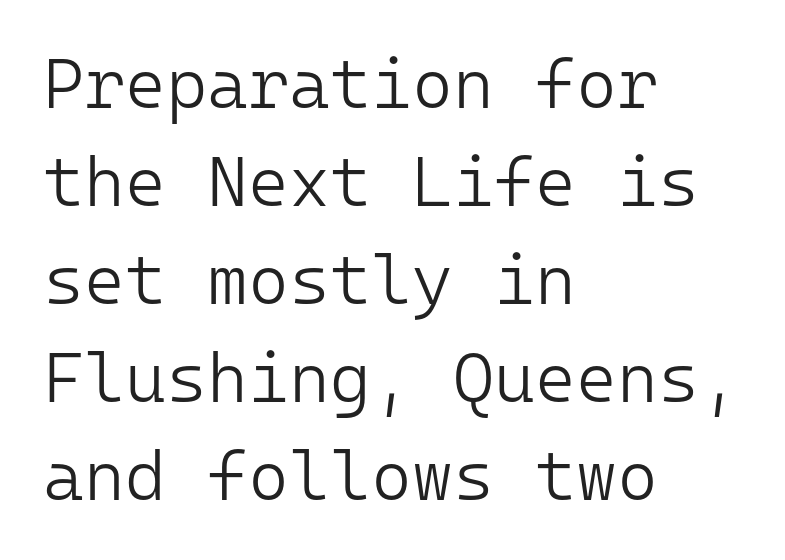
Q: Is the text bold? A: No.
Q: Is the text italic (slanted)? A: No, it is upright.
Q: Is the typeface a serif or a sans-serif typeface? A: Sans-serif.
Q: Is the text underlined? A: No.
Q: How is the paragraph aligned? A: Left-aligned.
Q: Is the spacing between letters normal or unusually wide? A: Normal.
Q: Is the spacing between lines tight, normal or loose? A: Normal.
Q: Width (condensed, normal, or wide)? A: Normal.
Q: Stroke contrast? A: Low.
Q: x-height? A: Medium.
Q: Monospaced? A: Yes.
